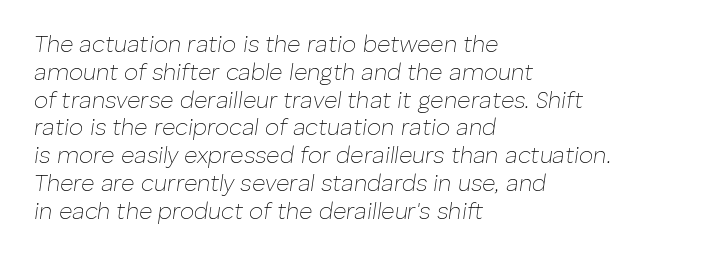
{"italic": "yes", "lean": "right", "slant_degrees": 8, "bold": "no", "underline": "no", "align": "left", "line_spacing_ratio": 1.21, "letter_spacing": "normal", "letter_spacing_em": 0.0, "glyph_px": 23}
